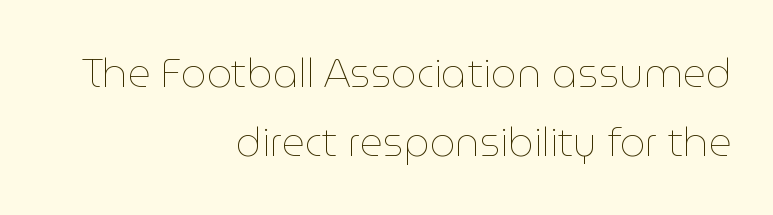
Character widths vary here, with narrow letters taking less room than wide ones. Line ends are locked; line starts wander. Stems and bowls with no extra thickness — not bold. A typesetter would mark this as roman, not italic.
